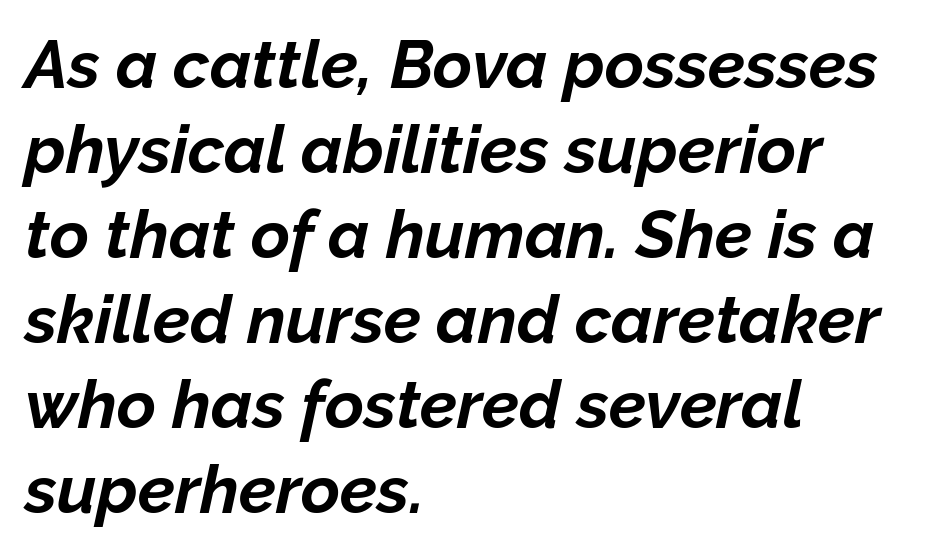
Descenders are the only things crossing below the line. Tracking here is standard; glyphs follow each other at the usual distance. Alignment: flush left. The space between consecutive lines is moderate.
